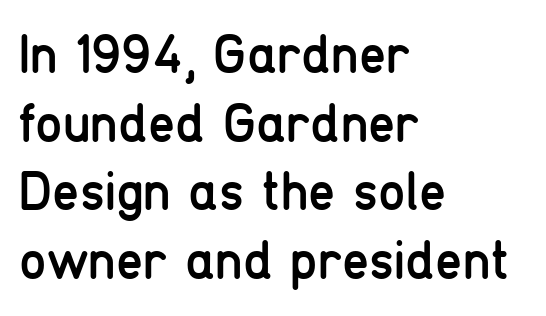
The rendering shows plain stroke endings on the letterforms — a sans-serif design. The font's upright variant was chosen for this text. Note the varied advance widths — an 'i' is clearly narrower than an 'm'. Check the space under the baseline: it is left empty.
